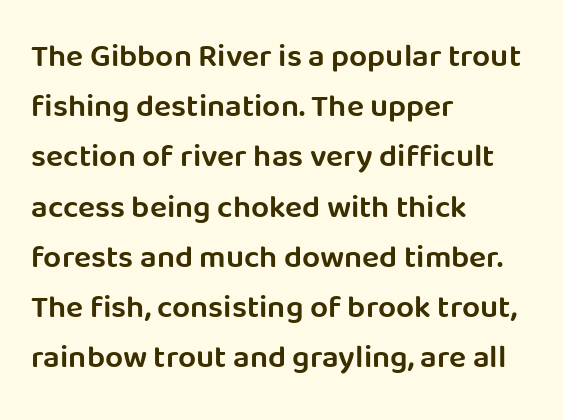
The image shows 32 px semibold sans-serif type, upright; set left-aligned, normal line spacing (1.57x), normal letter spacing, not underlined; low stroke contrast and a large x-height.
